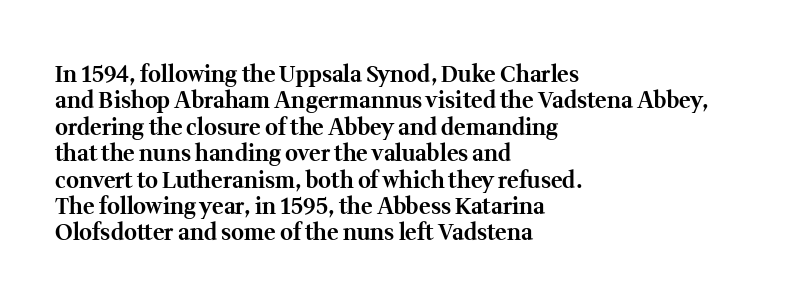
Q: Is the text bold? A: Yes.
Q: Is the text italic (slanted)? A: No, it is upright.
Q: Is the text underlined? A: No.
Q: How is the paragraph aligned? A: Left-aligned.
Q: Is the spacing between letters normal or unusually wide? A: Normal.
